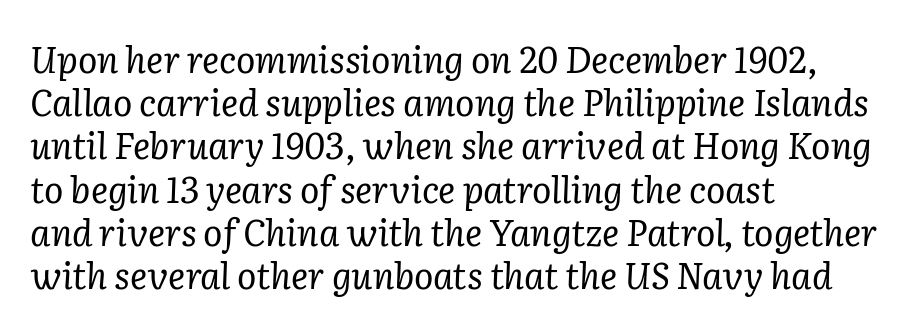
{"serif": "yes", "italic": "yes", "lean": "right", "slant_degrees": 2, "bold": "no", "weight": "regular", "width": "normal", "stroke_contrast": "low", "x_height": "medium", "monospaced": "no", "underline": "no", "align": "left", "line_spacing_ratio": 1.2, "letter_spacing": "normal", "letter_spacing_em": 0.0, "glyph_px": 36}
